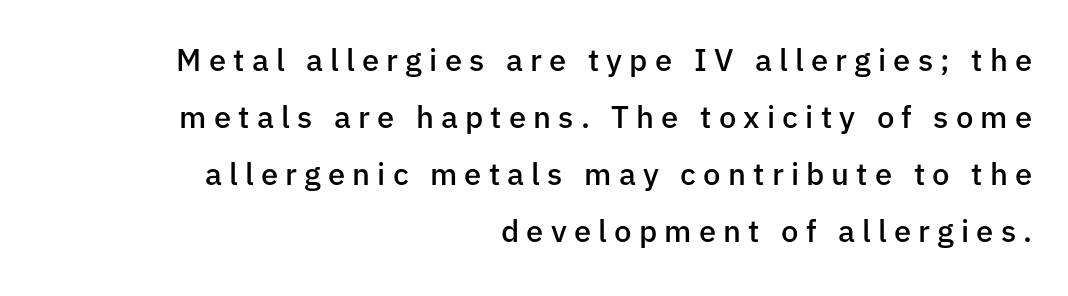
The image shows 31 px semibold sans-serif type, upright; set right-aligned, line spacing 1.84x, unusually wide letter spacing (+0.23 em), not underlined; low stroke contrast and a medium x-height.
